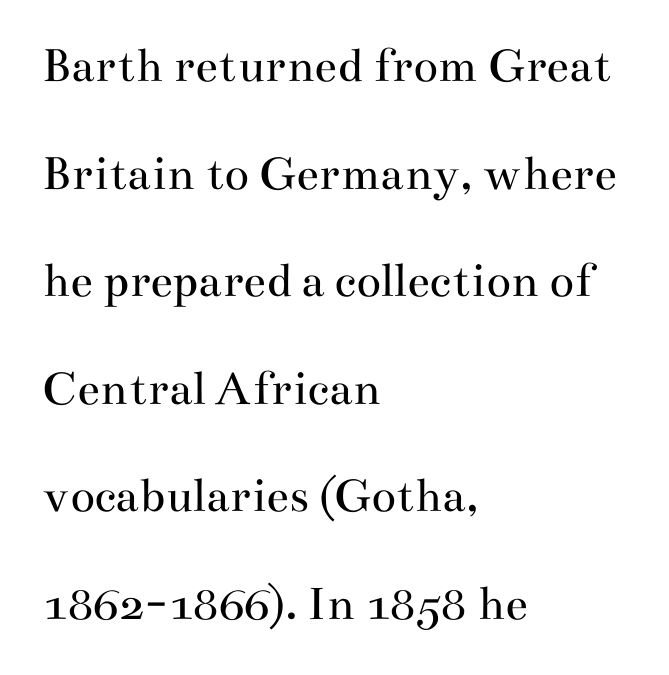
Q: Is the text bold? A: No.
Q: Is the text italic (slanted)? A: No, it is upright.
Q: Is the typeface a serif or a sans-serif typeface? A: Serif.
Q: Is the text underlined? A: No.
Q: How is the paragraph aligned? A: Left-aligned.
Q: Is the spacing between letters normal or unusually wide? A: Normal.
Q: Is the spacing between lines tight, normal or loose? A: Loose.
Q: Width (condensed, normal, or wide)? A: Wide.
Q: Stroke contrast? A: Medium.
Q: x-height? A: Small.
Q: Monospaced? A: No.
